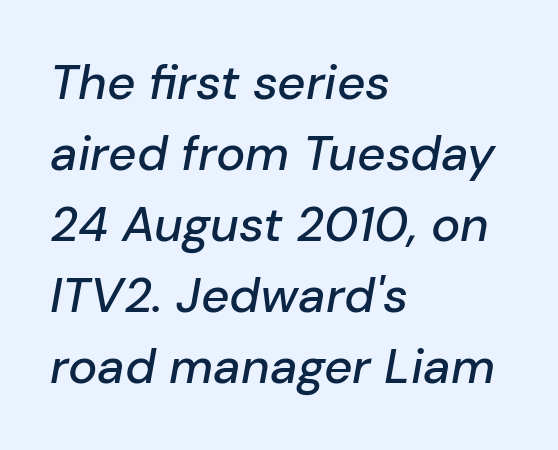
Leading matches the norm, producing a regular column. Here the designer chose a conventional face with non-uniform glyph widths. No word sits above an underline. No extra tracking has been applied to these lines. Teacher's note: observe the even left margin — that is flush-left alignment. In terms of posture, this sample is oblique.
